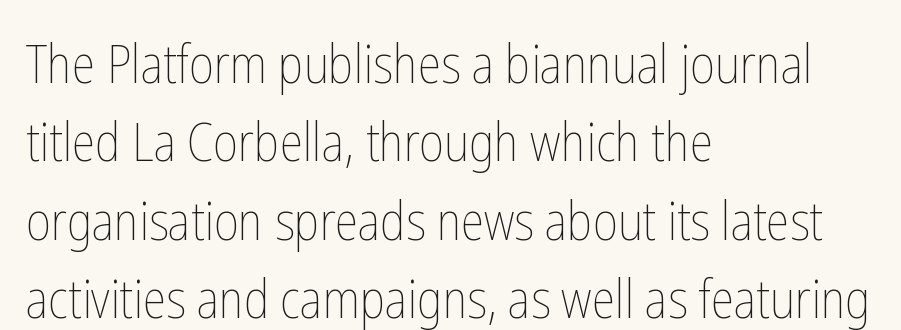
A roman cut, with each character standing at attention. The passage is arranged the way most books set body copy — flush left. Any mark beneath the type? The region is blank. Short note: letters normally spaced. Heft: none added — not bold. Spacing verdict: proportional, widths tailored to each character.
